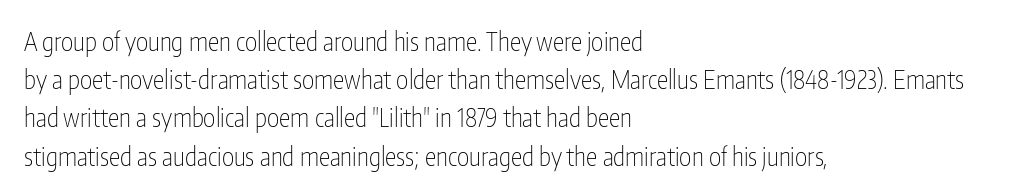
Q: Is the text bold? A: No.
Q: Is the text italic (slanted)? A: No, it is upright.
Q: Is the text underlined? A: No.
Q: How is the paragraph aligned? A: Left-aligned.
Q: Is the spacing between letters normal or unusually wide? A: Normal.
Q: Is the spacing between lines tight, normal or loose? A: Normal.
